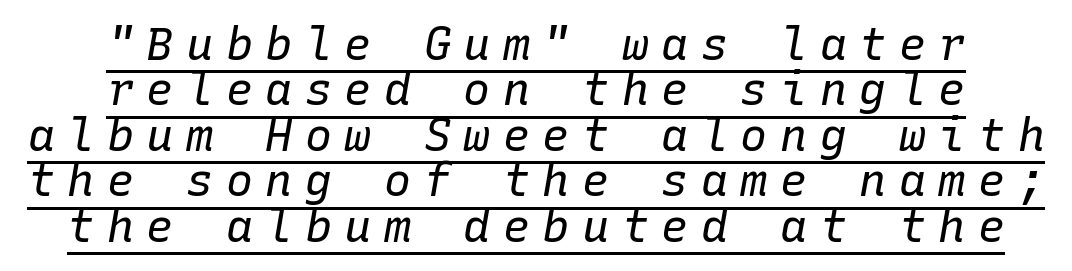
Counters stay open thanks to moderate or lighter strokes. Notice how the passage keeps no hard edge, just a central spine. The lettering tilts uniformly, giving the passage an italic look. Is this a fixed-width face? Yes — each glyph sits in an identical cell.
